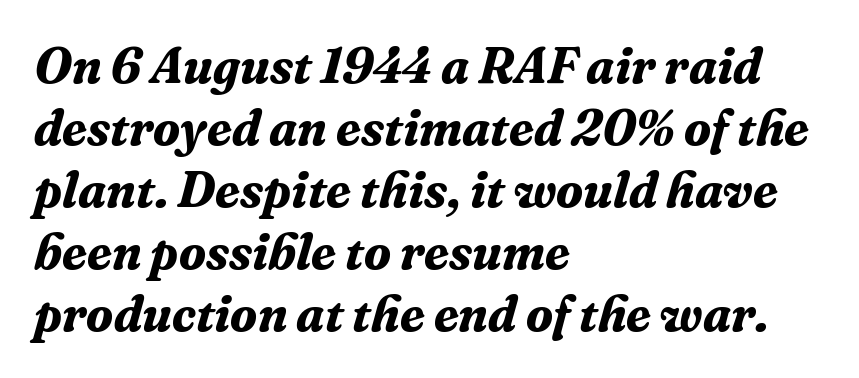
Q: Is the text bold? A: Yes.
Q: Is the text italic (slanted)? A: Yes, it leans right by about 16 degrees.
Q: Is the typeface a serif or a sans-serif typeface? A: Serif.
Q: Is the text underlined? A: No.
Q: How is the paragraph aligned? A: Left-aligned.
Q: Is the spacing between letters normal or unusually wide? A: Normal.
Q: Width (condensed, normal, or wide)? A: Normal.
Q: Stroke contrast? A: Medium.
Q: x-height? A: Medium.
Q: Monospaced? A: No.
